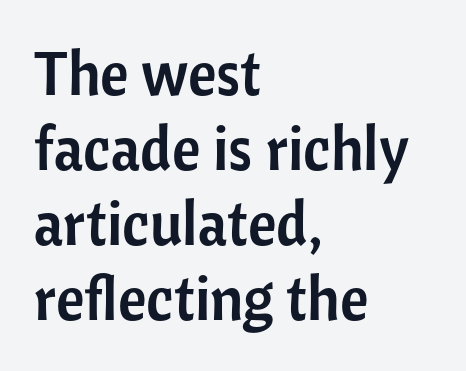
{"serif": "no", "italic": "no", "width": "normal", "stroke_contrast": "low", "x_height": "medium", "monospaced": "no", "underline": "no", "align": "left", "line_spacing_ratio": 1.23, "letter_spacing": "normal", "letter_spacing_em": 0.0, "glyph_px": 61}
